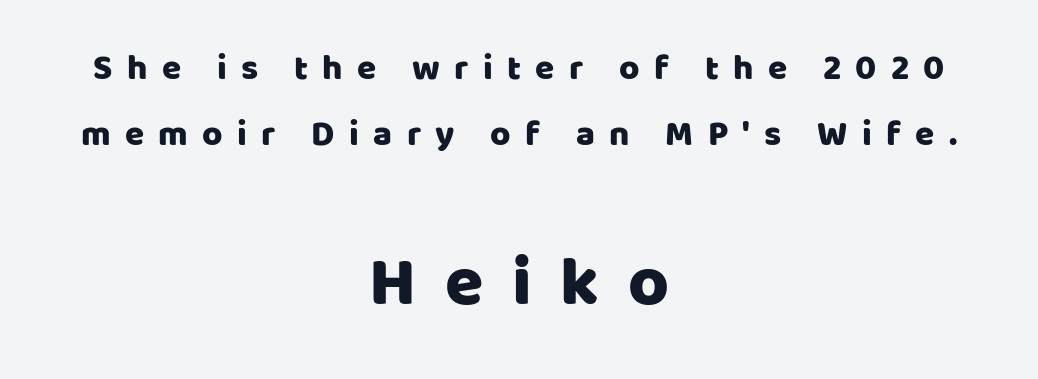
The string is rendered with underlining switched off. What stands out about the letter spacing? Its width — letters are far apart. Do the characters align in a grid? No, the font is proportional. The type sits square on the baseline with zero lean. The passage is arranged like a title page — every line centered. Character size in the trailing block exceeds that of the leading block.
